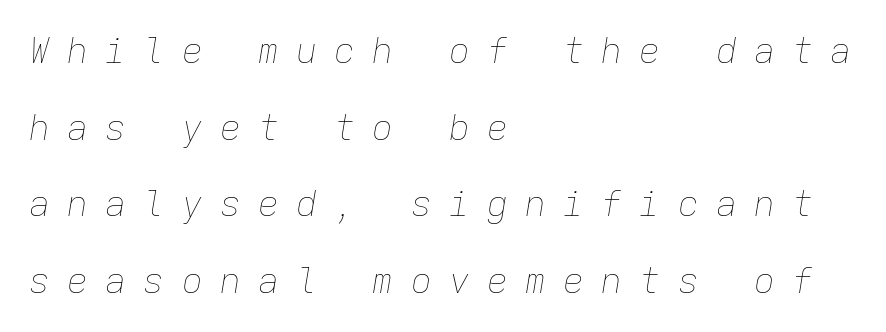
Q: Is the text bold? A: No.
Q: Is the text italic (slanted)? A: Yes, it leans right by about 9 degrees.
Q: Is the text underlined? A: No.
Q: How is the paragraph aligned? A: Left-aligned.
Q: Is the spacing between letters normal or unusually wide? A: Unusually wide.
Q: Is the spacing between lines tight, normal or loose? A: Loose.
Q: Width (condensed, normal, or wide)? A: Normal.
Q: Stroke contrast? A: Low.
Q: x-height? A: Medium.
Q: Monospaced? A: Yes.
